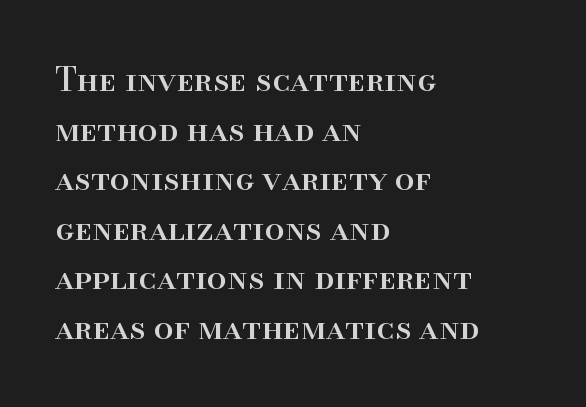
Q: Is the text italic (slanted)? A: No, it is upright.
Q: Is the typeface a serif or a sans-serif typeface? A: Serif.
Q: Is the text underlined? A: No.
Q: How is the paragraph aligned? A: Left-aligned.
Q: Is the spacing between letters normal or unusually wide? A: Normal.
Q: Is the spacing between lines tight, normal or loose? A: Normal.
Q: Width (condensed, normal, or wide)? A: Normal.
Q: Stroke contrast? A: High.
Q: x-height? A: Small.
Q: Monospaced? A: No.
